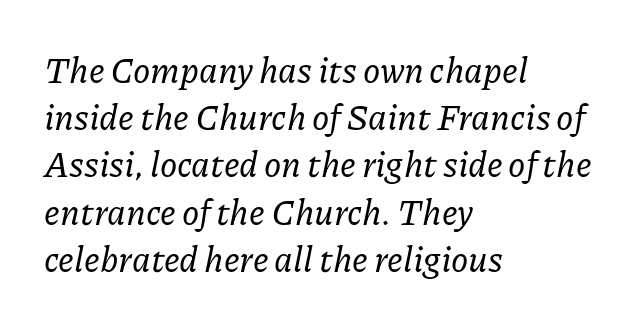
{"serif": "yes", "italic": "yes", "lean": "right", "slant_degrees": 11, "width": "normal", "stroke_contrast": "low", "x_height": "medium", "monospaced": "no", "underline": "no", "align": "left", "line_spacing": "normal", "line_spacing_ratio": 1.35, "letter_spacing": "normal", "letter_spacing_em": 0.0, "glyph_px": 35}
